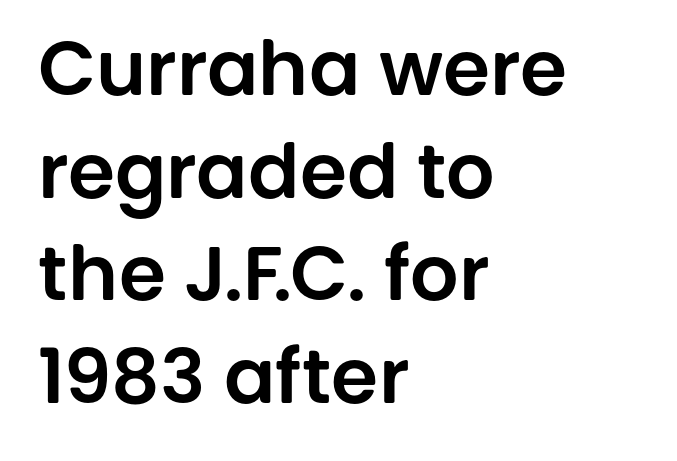
Q: Is the text italic (slanted)? A: No, it is upright.
Q: Is the typeface a serif or a sans-serif typeface? A: Sans-serif.
Q: Is the text underlined? A: No.
Q: How is the paragraph aligned? A: Left-aligned.
Q: Is the spacing between letters normal or unusually wide? A: Normal.
Q: Is the spacing between lines tight, normal or loose? A: Normal.
Q: Width (condensed, normal, or wide)? A: Normal.
Q: Stroke contrast? A: Low.
Q: x-height? A: Large.
Q: Monospaced? A: No.
